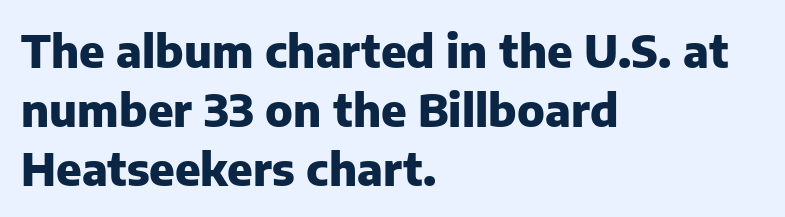
Horizontal alignment here is leftward, the default for most running prose. The passage shown is emphatically bold. This is sans-serif lettering, the kind often seen on screens and signage. Is this a fixed-width face? No — the glyphs have proportional, varying widths. How are the letters spaced? Ordinarily, with no added tracking.
